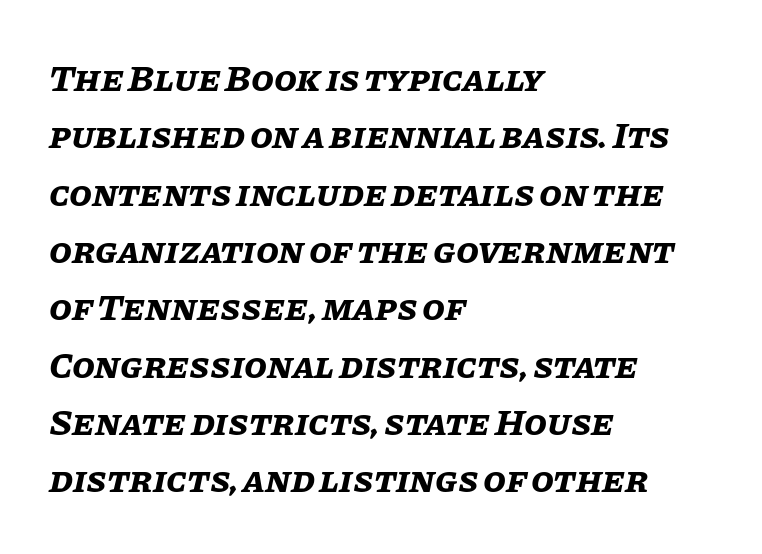
The image shows 37 px bold type, italic (leaning right); set left-aligned, normal line spacing (1.55x), normal letter spacing, not underlined; low stroke contrast and a large x-height.
